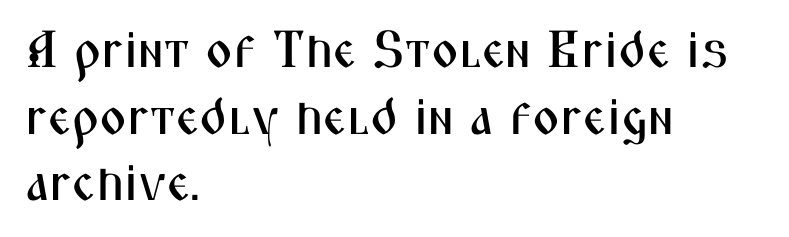
The passage shown is not underscored anywhere. The lines are quadded left. Do the characters align in a grid? No, the font is proportional. You could call the tracking neutral — neither tight nor loose. This sample keeps an unexceptional amount of space between lines.
